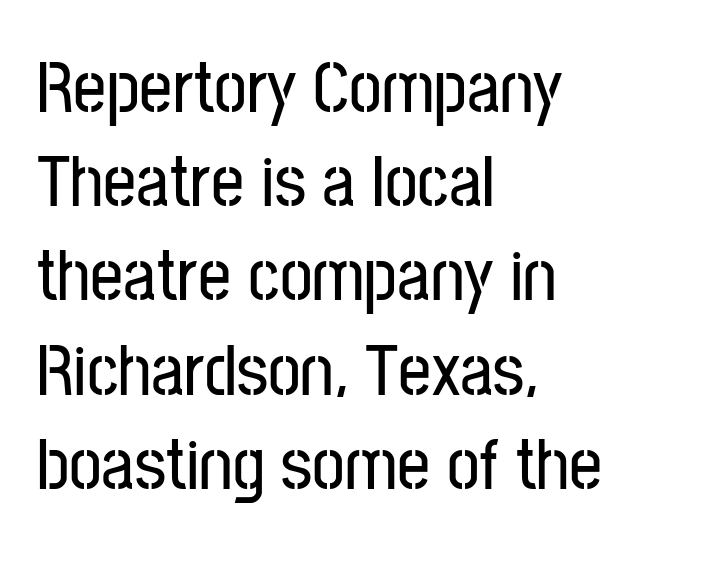
Quick note: interline space is typical. Tall strokes in this sample are plumb rather than angled. Looks like regular typesetting: each glyph gets only the width it needs. The foot of each line stays bare and open. The ragged edge is on the right, which tells us the setting is flush left. What stands out about the letter spacing? Nothing — it is the standard amount.
